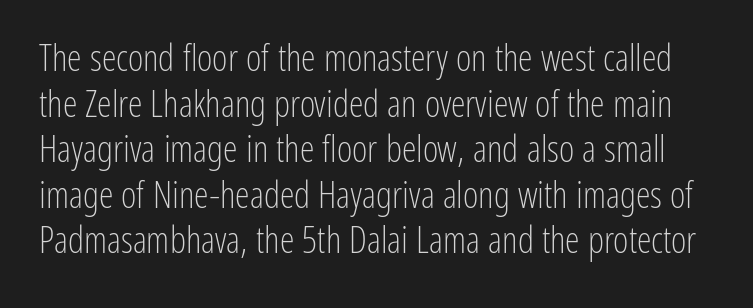
Q: Is the text bold? A: No.
Q: Is the text italic (slanted)? A: No, it is upright.
Q: Is the typeface a serif or a sans-serif typeface? A: Sans-serif.
Q: Is the text underlined? A: No.
Q: Is the spacing between letters normal or unusually wide? A: Normal.
Q: Width (condensed, normal, or wide)? A: Condensed.
Q: Stroke contrast? A: Low.
Q: x-height? A: Medium.
Q: Monospaced? A: No.
